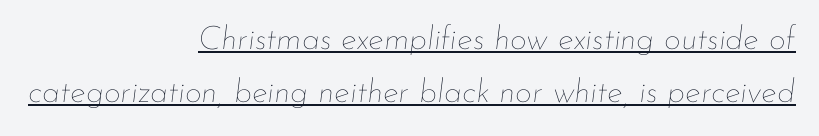
{"italic": "yes", "lean": "right", "slant_degrees": 7, "bold": "no", "weight": "thin", "width": "normal", "stroke_contrast": "low", "x_height": "small", "monospaced": "no", "underline": "yes", "align": "right", "line_spacing": "normal", "line_spacing_ratio": 1.61, "letter_spacing": "normal", "letter_spacing_em": 0.0, "glyph_px": 33}
